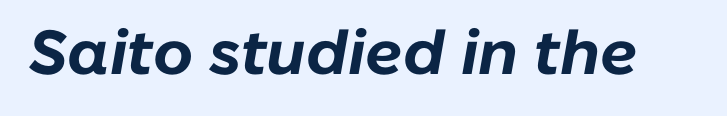
{"italic": "yes", "lean": "right", "slant_degrees": 10, "bold": "yes", "weight": "bold", "width": "normal", "stroke_contrast": "low", "x_height": "medium", "monospaced": "no", "underline": "no", "letter_spacing": "normal", "letter_spacing_em": 0.0, "glyph_px": 62}
